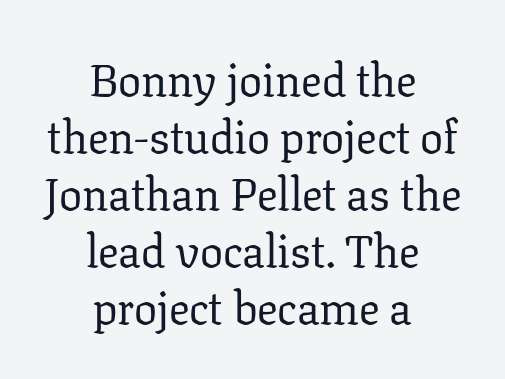
The image shows 46 px regular-weight serif type, upright; set centered, line spacing 1.24x, normal letter spacing, not underlined; low stroke contrast and a medium x-height.
